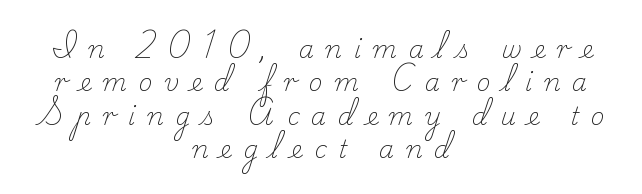
{"bold": "no", "underline": "no", "align": "center", "line_spacing": "normal", "line_spacing_ratio": 1.39, "letter_spacing": "wide", "letter_spacing_em": 0.5, "glyph_px": 24}
